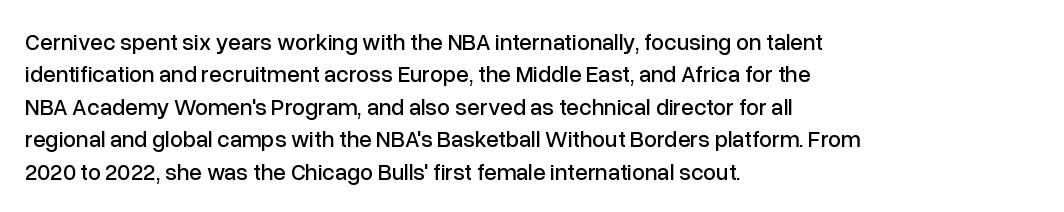
{"italic": "no", "underline": "no", "align": "left", "line_spacing": "normal", "line_spacing_ratio": 1.41, "letter_spacing": "normal", "letter_spacing_em": 0.0, "glyph_px": 23}
